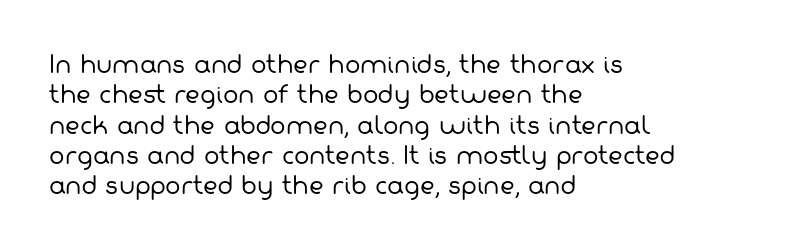
Q: Is the text bold? A: No.
Q: Is the text underlined? A: No.
Q: How is the paragraph aligned? A: Left-aligned.
Q: Is the spacing between letters normal or unusually wide? A: Normal.
Q: Is the spacing between lines tight, normal or loose? A: Normal.
